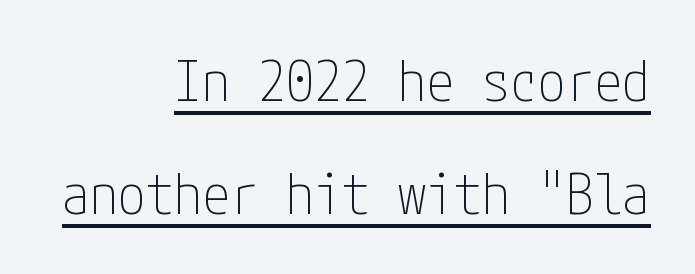
The image shows 56 px thin, condensed sans-serif type, upright; set right-aligned, loose line spacing (2.02x), normal letter spacing, underlined; low stroke contrast and a medium x-height.
